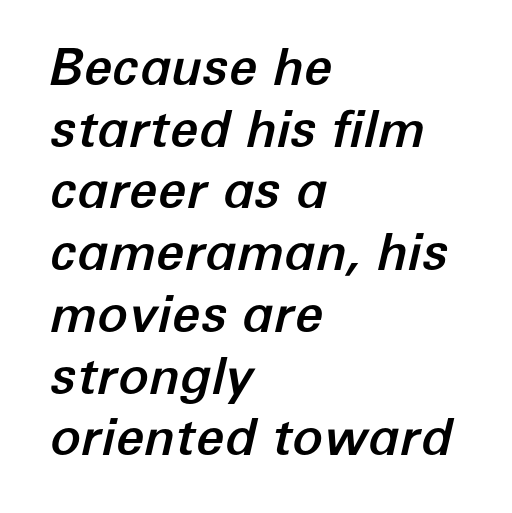
These lines keep a tight, regular rhythm from letter to letter. Does the copy run flush right? No — it runs flush left. Looks like regular typesetting: each glyph gets only the width it needs. Characters are canted at an angle relative to the baseline's perpendicular. This rendering features lettering with no underline.
